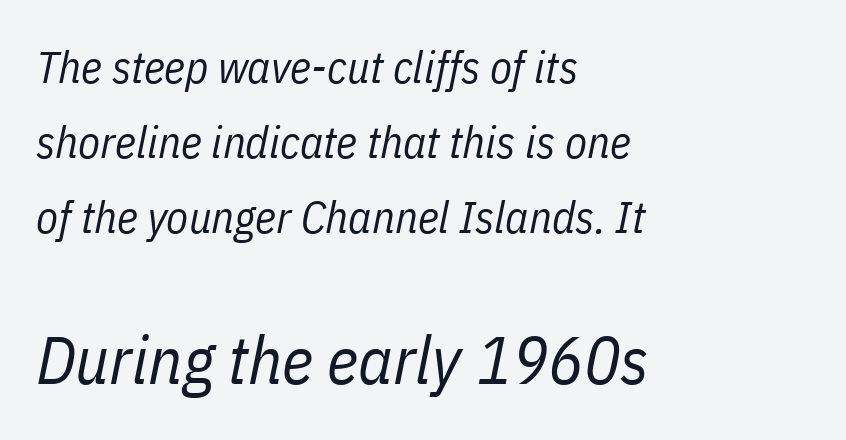
The image shows 67 px regular-weight, condensed type, italic (leaning right); set left-aligned, normal line spacing (1.67x), normal letter spacing, not underlined; the second (bottom) block is 1.49x larger; low stroke contrast and a medium x-height.
